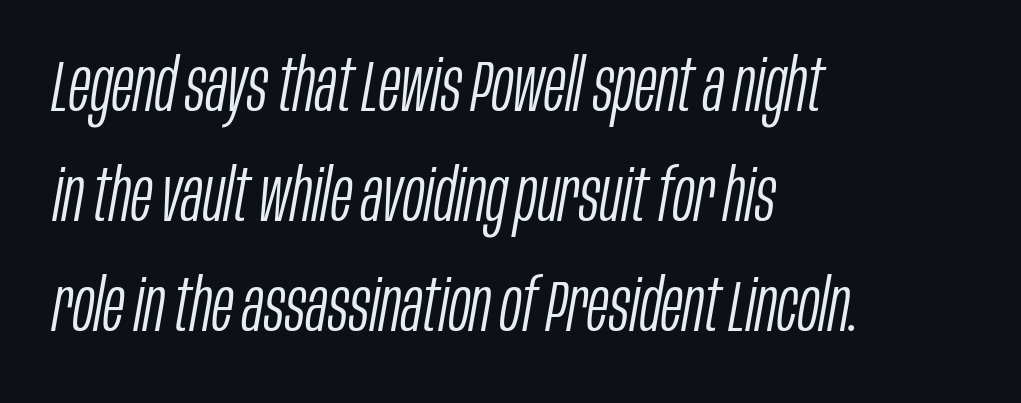
Q: Is the text bold? A: No.
Q: Is the text italic (slanted)? A: Yes, it leans right by about 10 degrees.
Q: Is the text underlined? A: No.
Q: How is the paragraph aligned? A: Left-aligned.
Q: Is the spacing between letters normal or unusually wide? A: Normal.
Q: Is the spacing between lines tight, normal or loose? A: Normal.
Q: Width (condensed, normal, or wide)? A: Condensed.
Q: Stroke contrast? A: Low.
Q: x-height? A: Large.
Q: Monospaced? A: No.
